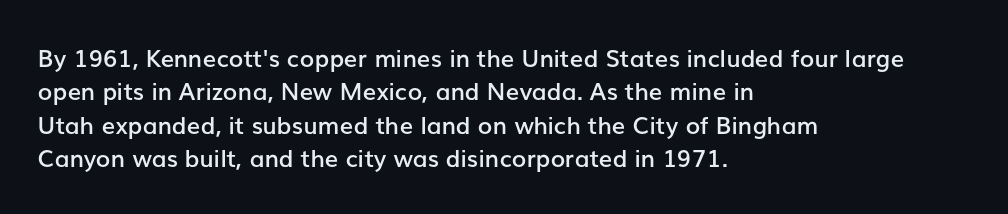
{"italic": "no", "bold": "semi", "underline": "no", "align": "left", "line_spacing": "normal", "line_spacing_ratio": 1.39, "letter_spacing": "normal", "letter_spacing_em": 0.0, "glyph_px": 24}
